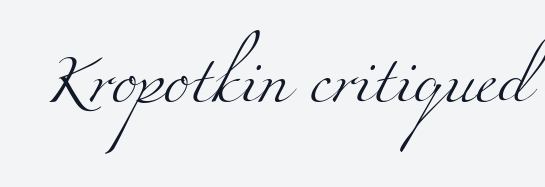
Standard letterfit; no display-style spreading of the glyphs. Is the type heavy? It reads as light-to-regular instead. A typesetter would call this proportional, since set widths differ per character. Has an underline been added? It has not.
